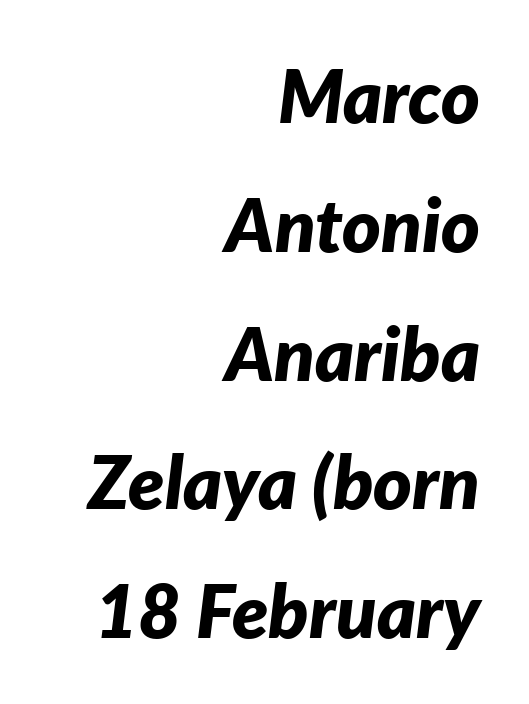
{"italic": "yes", "lean": "right", "slant_degrees": 7, "bold": "yes", "weight": "bold", "width": "normal", "stroke_contrast": "low", "x_height": "medium", "monospaced": "no", "underline": "no", "align": "right", "line_spacing_ratio": 1.74, "letter_spacing": "normal", "letter_spacing_em": 0.0, "glyph_px": 74}
